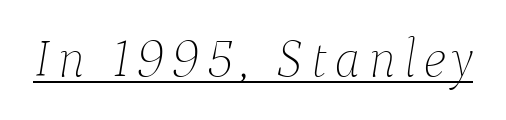
Q: Is the text bold? A: No.
Q: Is the text italic (slanted)? A: Yes, it leans right by about 9 degrees.
Q: Is the text underlined? A: Yes.
Q: Width (condensed, normal, or wide)? A: Normal.
Q: Stroke contrast? A: Low.
Q: x-height? A: Medium.
Q: Monospaced? A: No.
